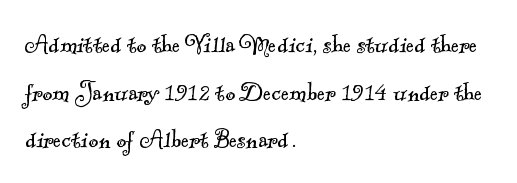
What's the leading like? Ordinary, nothing unusual. Bare-footed words on every line. The letters advance in unequal steps, a hallmark of proportional type. The weight would be labelled regular, book, light, or lighter still. What kind of face is this? One with serifs.
